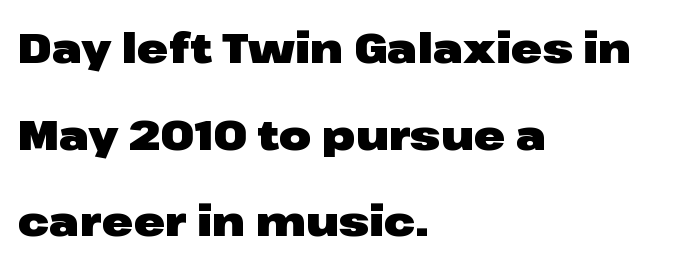
{"serif": "no", "italic": "no", "bold": "yes", "weight": "heavy", "width": "wide", "stroke_contrast": "low", "x_height": "medium", "monospaced": "no", "underline": "no", "align": "left", "line_spacing": "loose", "line_spacing_ratio": 2.06, "letter_spacing": "normal", "letter_spacing_em": 0.0, "glyph_px": 42}
